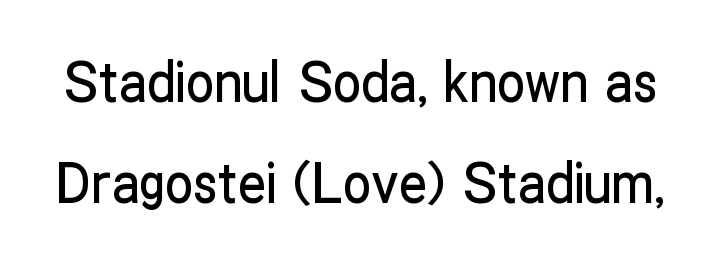
The passage shown is typed in a proportional face where columns would drift. The area under the type is left untouched. The font's upright variant was chosen for this text. The glyphs in this specimen are sans serif.
